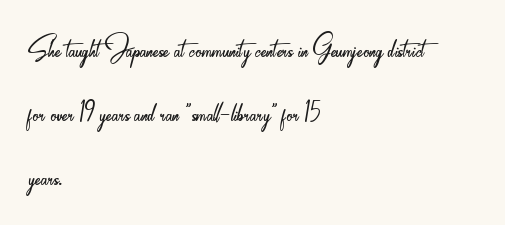
{"serif": "no", "bold": "no", "weight": "light", "width": "condensed", "stroke_contrast": "low", "x_height": "small", "monospaced": "no", "underline": "no", "align": "left", "line_spacing": "normal", "line_spacing_ratio": 1.6, "letter_spacing": "normal", "letter_spacing_em": 0.0, "glyph_px": 40}
